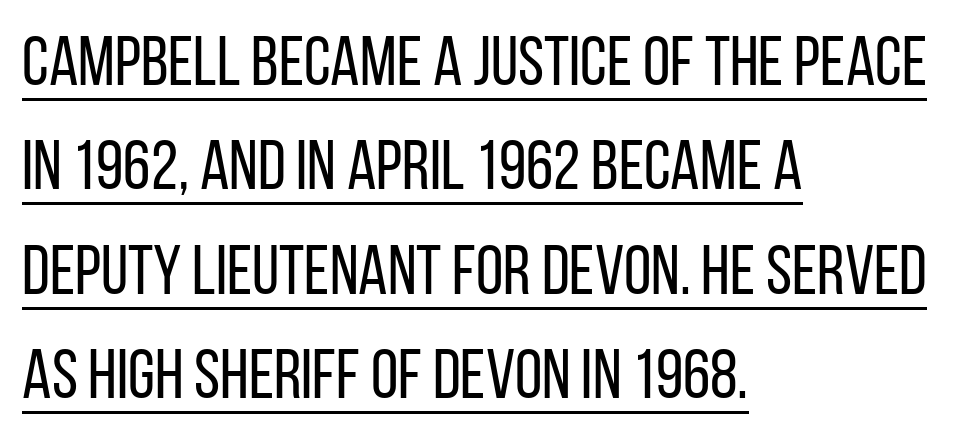
Q: Is the text bold? A: No.
Q: Is the text italic (slanted)? A: No, it is upright.
Q: Is the typeface a serif or a sans-serif typeface? A: Sans-serif.
Q: Is the text underlined? A: Yes.
Q: How is the paragraph aligned? A: Left-aligned.
Q: Is the spacing between letters normal or unusually wide? A: Normal.
Q: Is the spacing between lines tight, normal or loose? A: Normal.
Q: Width (condensed, normal, or wide)? A: Condensed.
Q: Stroke contrast? A: Low.
Q: x-height? A: Large.
Q: Monospaced? A: No.
